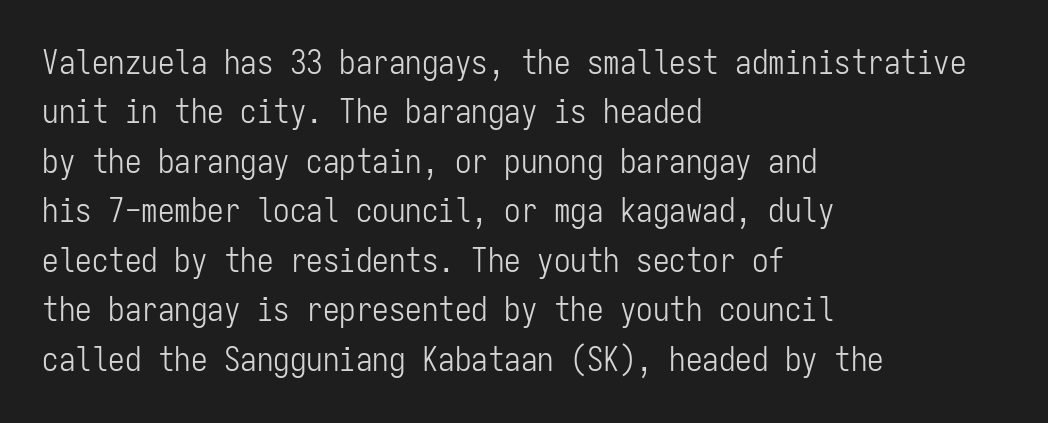
The image shows 33 px light, condensed sans-serif type, upright, monospaced; set left-aligned, normal line spacing (1.5x), normal letter spacing, not underlined; low stroke contrast and a medium x-height.
